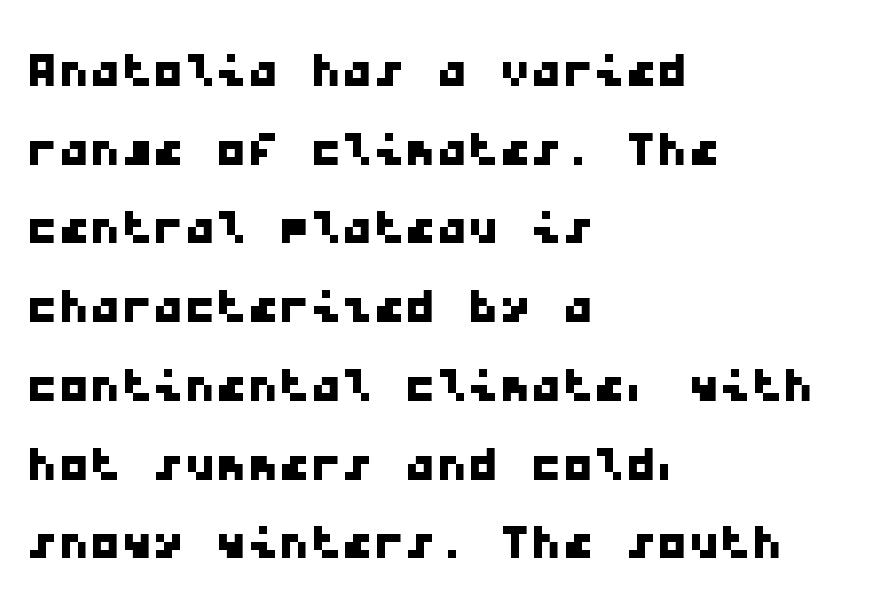
Q: Is the typeface a serif or a sans-serif typeface? A: Sans-serif.
Q: Is the text underlined? A: No.
Q: How is the paragraph aligned? A: Left-aligned.
Q: Is the spacing between letters normal or unusually wide? A: Normal.
Q: Is the spacing between lines tight, normal or loose? A: Normal.
Q: Width (condensed, normal, or wide)? A: Wide.
Q: Stroke contrast? A: Low.
Q: x-height? A: Medium.
Q: Monospaced? A: Yes.
